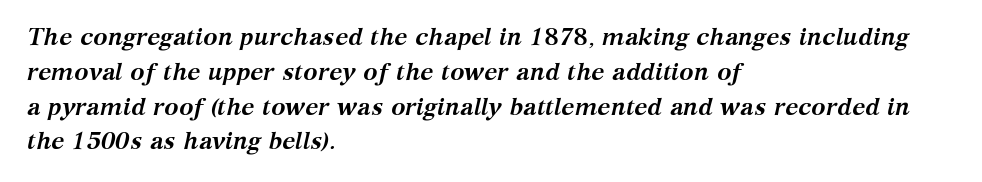
The image shows 24 px bold type, italic (leaning right); set left-aligned, normal line spacing (1.45x), normal letter spacing, not underlined.
